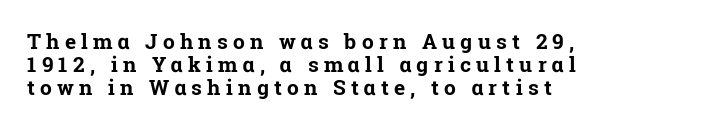
The image shows 21 px bold type, upright; set left-aligned, tight line spacing (1.1x), unusually wide letter spacing (+0.25 em), not underlined.
